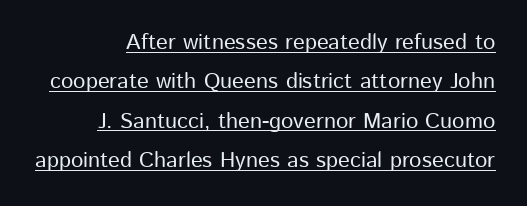
Q: Is the text italic (slanted)? A: No, it is upright.
Q: Is the text underlined? A: Yes.
Q: Is the spacing between letters normal or unusually wide? A: Normal.
